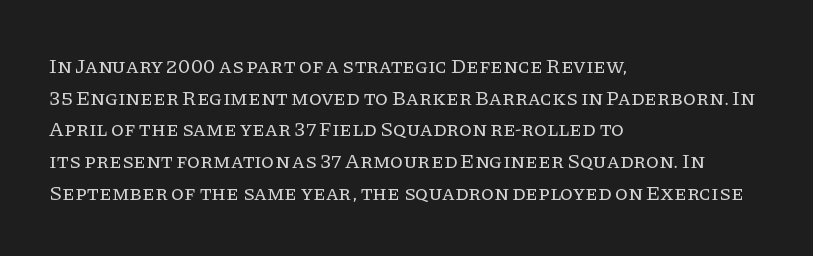
Style check: upright. Leftover space on each line is placed entirely after the last word. The rows are spaced the way most documents space them. The font is comparable to plain body text, perhaps lighter. Honestly, there is no underline to notice here at all. Nobody touched the tracking dial on this one.
